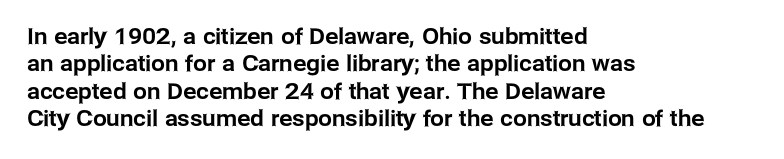
Q: Is the text italic (slanted)? A: No, it is upright.
Q: Is the text underlined? A: No.
Q: How is the paragraph aligned? A: Left-aligned.
Q: Is the spacing between letters normal or unusually wide? A: Normal.
